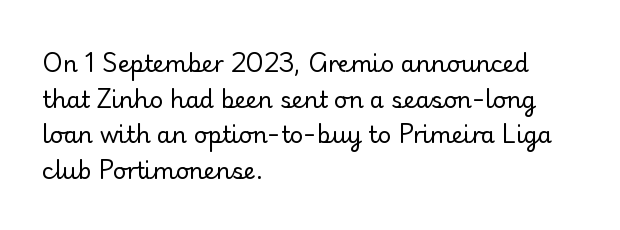
Baseline-to-baseline distance is the conventional proportion of letter height. The passage is arranged the way most books set body copy — flush left. The glyphs are unaccompanied by any horizontal stroke below them. The gaps between neighbouring characters are ordinary and unremarkable.
